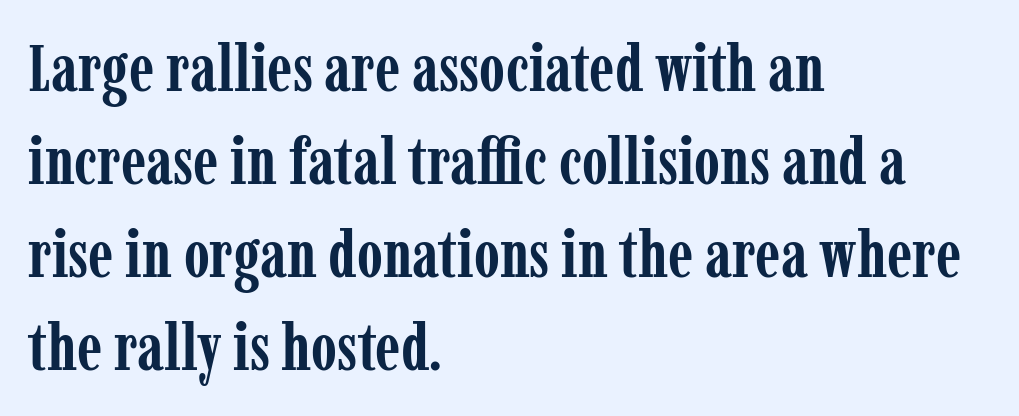
The image shows 66 px semibold, condensed serif type, upright; set left-aligned, normal line spacing (1.41x), normal letter spacing, not underlined; low stroke contrast and a medium x-height.
